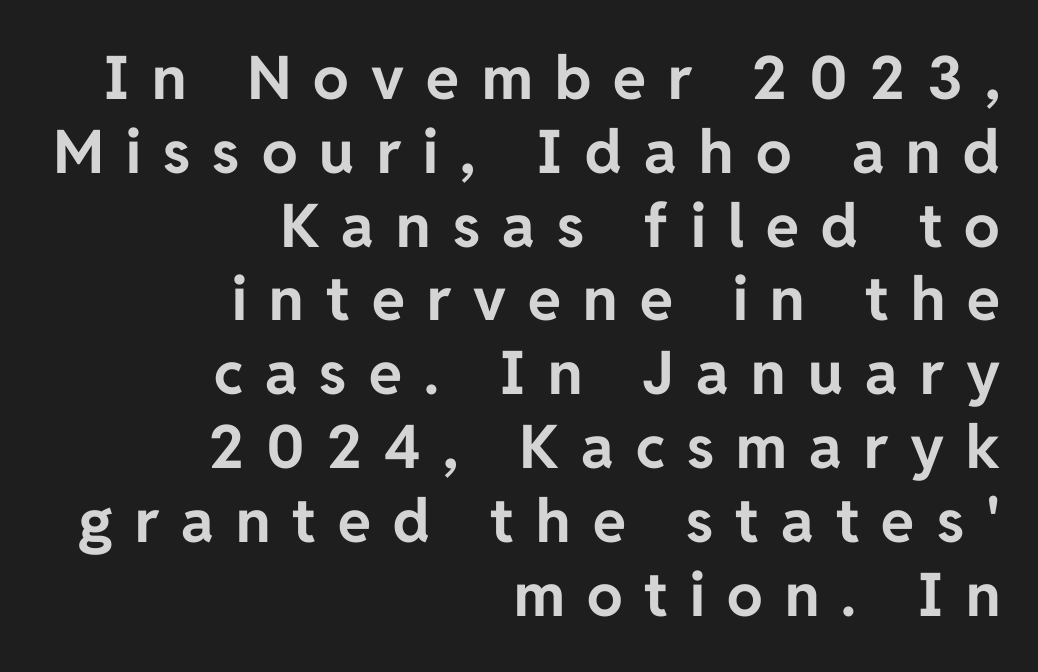
Typesetter's note: full bold, strokes at maximum text heaviness. Nope, not italic — everything's standing straight. Observe the absence of serifs on each vertical stroke in this sample. Line ends are locked; line starts wander. The face used here is rendered with a markedly widened letterfit. Underline: absent.
